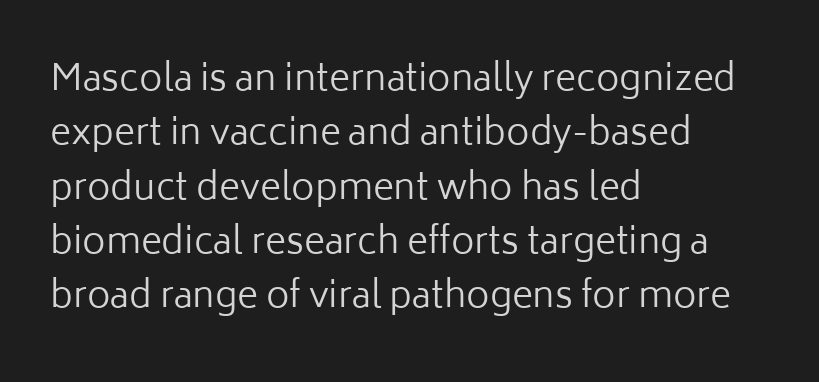
Q: Is the text bold? A: No.
Q: Is the text italic (slanted)? A: No, it is upright.
Q: Is the typeface a serif or a sans-serif typeface? A: Sans-serif.
Q: Is the text underlined? A: No.
Q: How is the paragraph aligned? A: Left-aligned.
Q: Is the spacing between letters normal or unusually wide? A: Normal.
Q: Is the spacing between lines tight, normal or loose? A: Normal.
Q: Width (condensed, normal, or wide)? A: Normal.
Q: Stroke contrast? A: Low.
Q: x-height? A: Medium.
Q: Monospaced? A: No.
